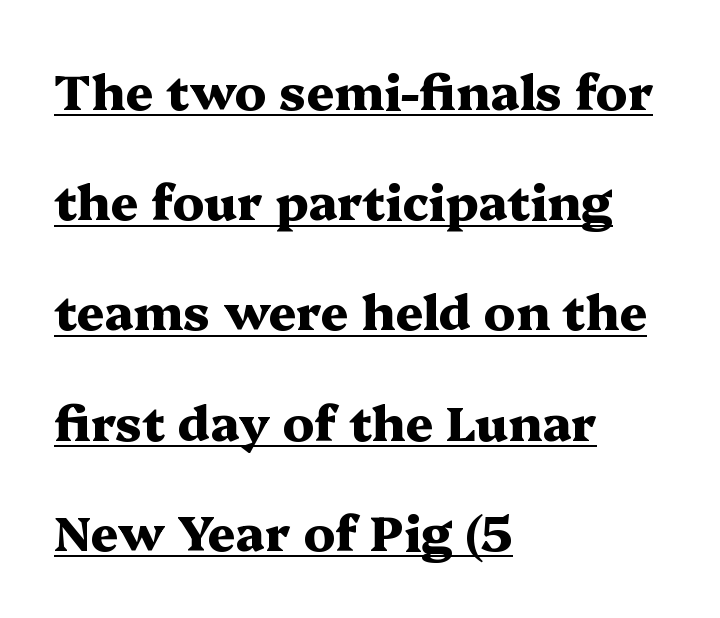
All the whitespace from short lines collects on the right. Stroke thickness is high; the sample reads as a true bold. Emphasis is given by a line drawn under the lettering. The horizontal fit of the characters is conventional and even.
